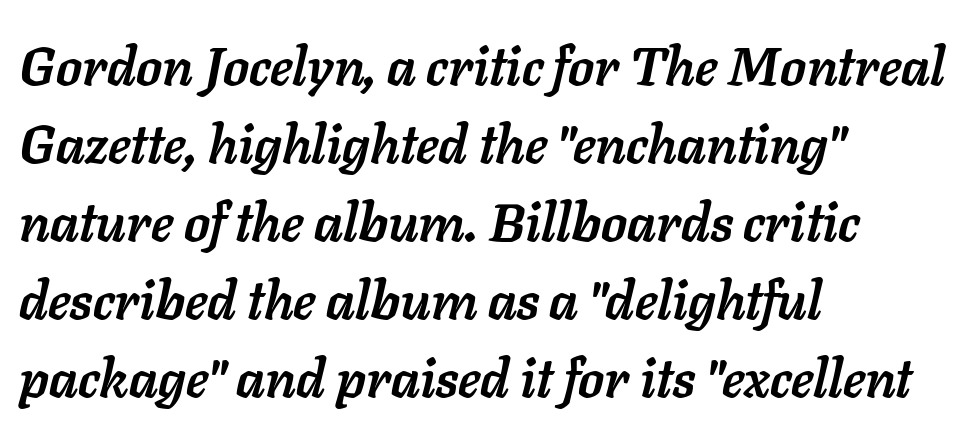
Q: Is the text bold? A: Yes.
Q: Is the text italic (slanted)? A: Yes, it leans right by about 11 degrees.
Q: Is the text underlined? A: No.
Q: How is the paragraph aligned? A: Left-aligned.
Q: Is the spacing between letters normal or unusually wide? A: Normal.
Q: Is the spacing between lines tight, normal or loose? A: Normal.
Q: Width (condensed, normal, or wide)? A: Normal.
Q: Stroke contrast? A: Low.
Q: x-height? A: Medium.
Q: Monospaced? A: No.
